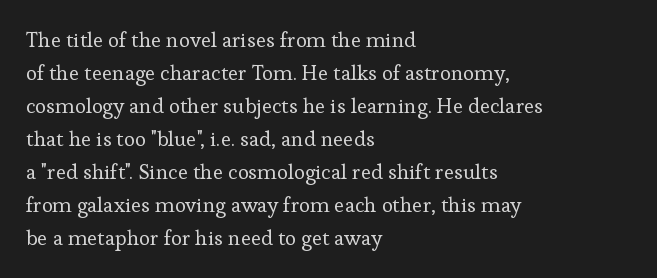
Q: Is the text bold? A: No.
Q: Is the text italic (slanted)? A: No, it is upright.
Q: Is the text underlined? A: No.
Q: How is the paragraph aligned? A: Left-aligned.
Q: Is the spacing between letters normal or unusually wide? A: Normal.
Q: Is the spacing between lines tight, normal or loose? A: Normal.
